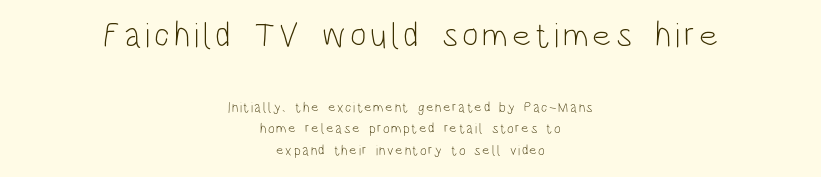
The image shows 35 px light, condensed sans-serif type, upright; set centered, normal line spacing (1.54x), not underlined; the first (top) block is 2.5x larger; low stroke contrast and a large x-height.
